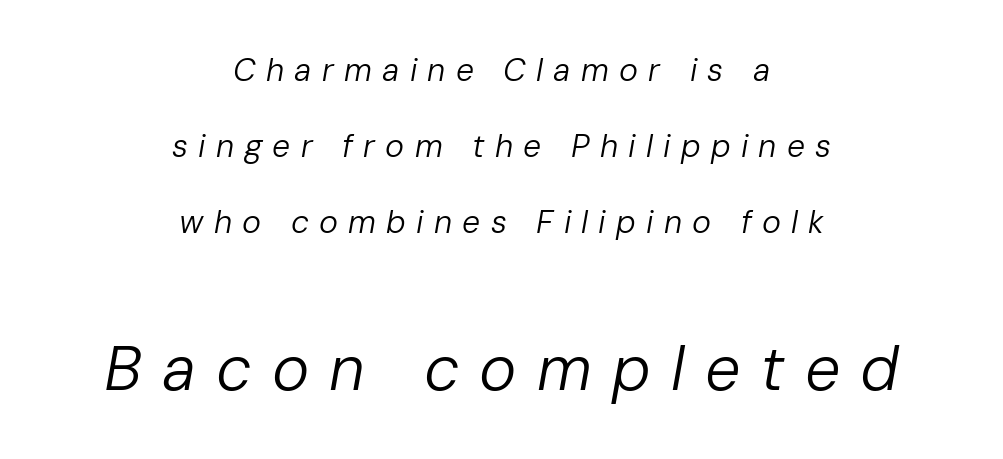
Q: Is the text bold? A: No.
Q: Is the text italic (slanted)? A: Yes, it leans right by about 10 degrees.
Q: Is the text underlined? A: No.
Q: How is the paragraph aligned? A: Centered.
Q: Is the spacing between letters normal or unusually wide? A: Unusually wide.
Q: Is the spacing between lines tight, normal or loose? A: Loose.
Q: Which block of text is set in a larger size, the first (top) or the second (bottom)? A: The second (bottom) one.
Q: Width (condensed, normal, or wide)? A: Normal.
Q: Stroke contrast? A: Low.
Q: x-height? A: Medium.
Q: Monospaced? A: No.
